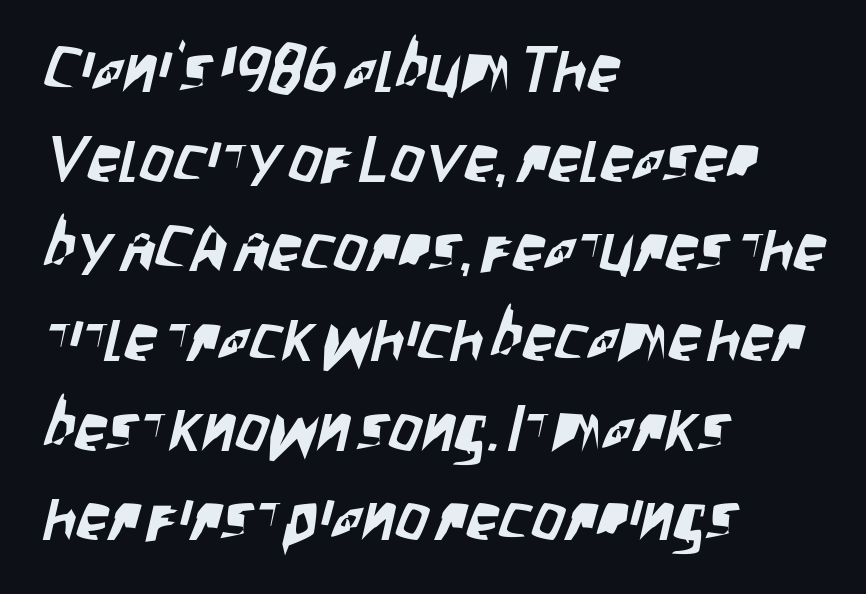
The image shows 65 px condensed sans-serif type; set left-aligned, normal line spacing (1.38x), normal letter spacing, not underlined; low stroke contrast and a large x-height.
